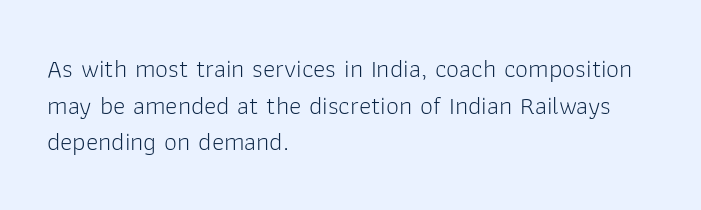
Q: Is the text bold? A: No.
Q: Is the text italic (slanted)? A: No, it is upright.
Q: Is the text underlined? A: No.
Q: How is the paragraph aligned? A: Left-aligned.
Q: Is the spacing between letters normal or unusually wide? A: Normal.
Q: Is the spacing between lines tight, normal or loose? A: Normal.
